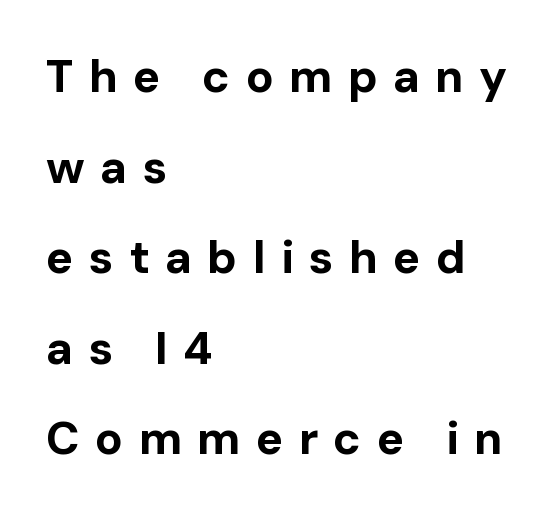
{"serif": "no", "italic": "no", "bold": "yes", "weight": "bold", "width": "normal", "stroke_contrast": "low", "x_height": "medium", "monospaced": "no", "underline": "no", "align": "left", "line_spacing": "loose", "line_spacing_ratio": 1.97, "letter_spacing": "wide", "letter_spacing_em": 0.33, "glyph_px": 46}
